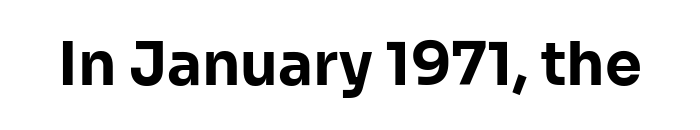
The zone under the glyphs is completely vacant. The designer went with a sans here, leaving each stem footless. A full-strength bold gives these letters their thick strokes. Is there any slant? The stems are plumb. You could not count columns in this text — the font is proportionally spaced.
